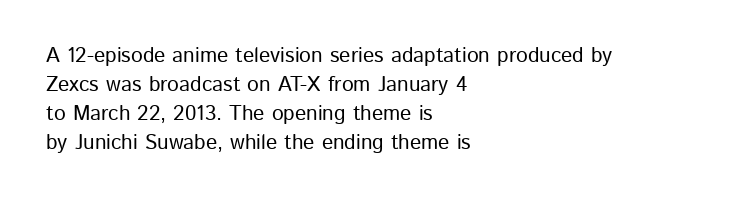
The image shows 21 px text type, upright; set left-aligned, normal line spacing (1.38x), normal letter spacing, not underlined.
